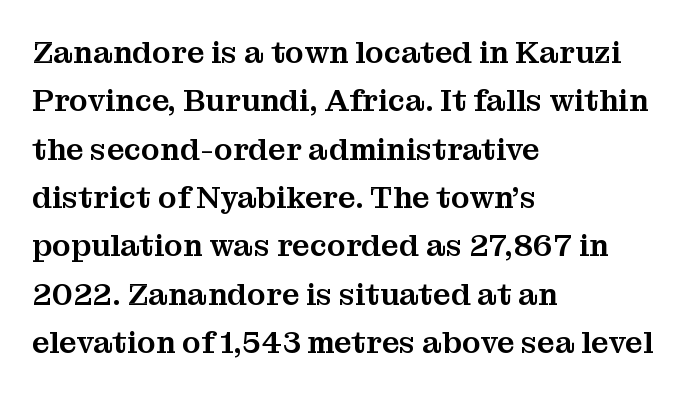
Q: Is the text italic (slanted)? A: No, it is upright.
Q: Is the typeface a serif or a sans-serif typeface? A: Serif.
Q: Is the text underlined? A: No.
Q: How is the paragraph aligned? A: Left-aligned.
Q: Is the spacing between letters normal or unusually wide? A: Normal.
Q: Is the spacing between lines tight, normal or loose? A: Normal.
Q: Width (condensed, normal, or wide)? A: Normal.
Q: Stroke contrast? A: Medium.
Q: x-height? A: Medium.
Q: Monospaced? A: No.
